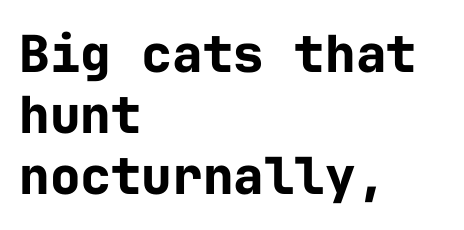
The image shows 51 px bold sans-serif type, upright, monospaced; set left-aligned, line spacing 1.2x, normal letter spacing, not underlined; low stroke contrast and a medium x-height.
